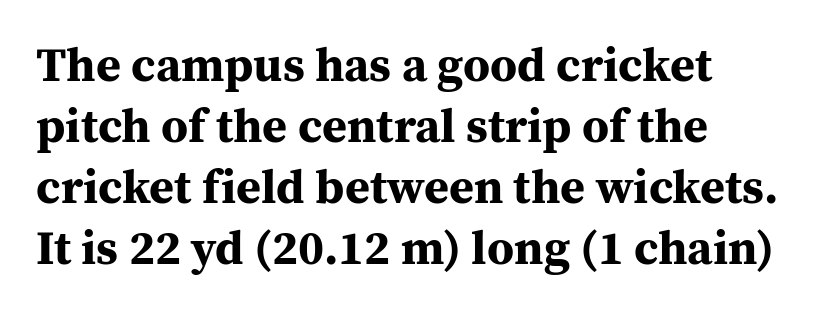
You can tell from the footed stems that serif type was used. Unmarked baselines from the first word to the last. Compared with typical paragraphs, the rows here are spaced about the same. Character widths vary here, with narrow letters taking less room than wide ones. Every stem runs plumb, perpendicular to the baseline. The face used here has the dense, thick strokes of a bold.
